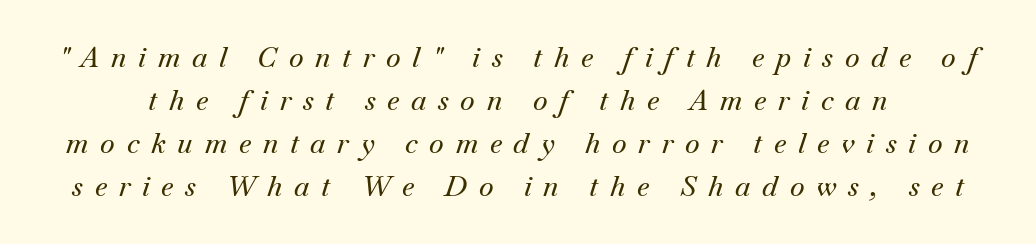
{"serif": "yes", "italic": "yes", "lean": "right", "slant_degrees": 18, "width": "normal", "stroke_contrast": "medium", "x_height": "small", "monospaced": "no", "underline": "no", "line_spacing": "normal", "line_spacing_ratio": 1.53, "letter_spacing": "wide", "letter_spacing_em": 0.42, "glyph_px": 28}
